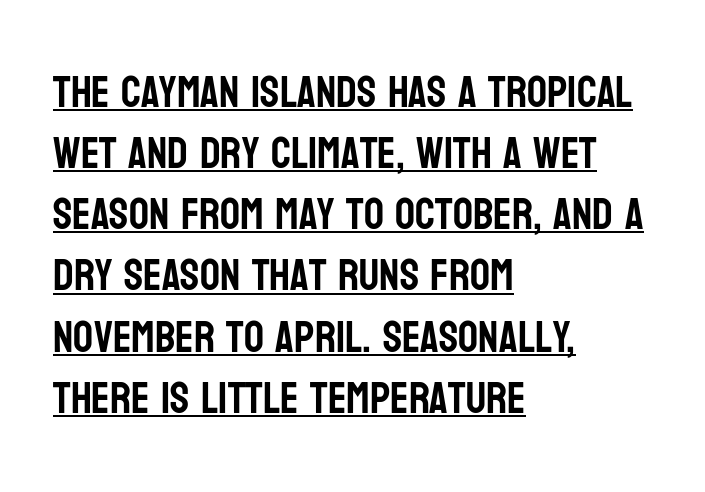
Q: Is the text italic (slanted)? A: No, it is upright.
Q: Is the typeface a serif or a sans-serif typeface? A: Sans-serif.
Q: Is the text underlined? A: Yes.
Q: How is the paragraph aligned? A: Left-aligned.
Q: Is the spacing between letters normal or unusually wide? A: Normal.
Q: Is the spacing between lines tight, normal or loose? A: Normal.
Q: Width (condensed, normal, or wide)? A: Condensed.
Q: Stroke contrast? A: Low.
Q: x-height? A: Large.
Q: Monospaced? A: No.
